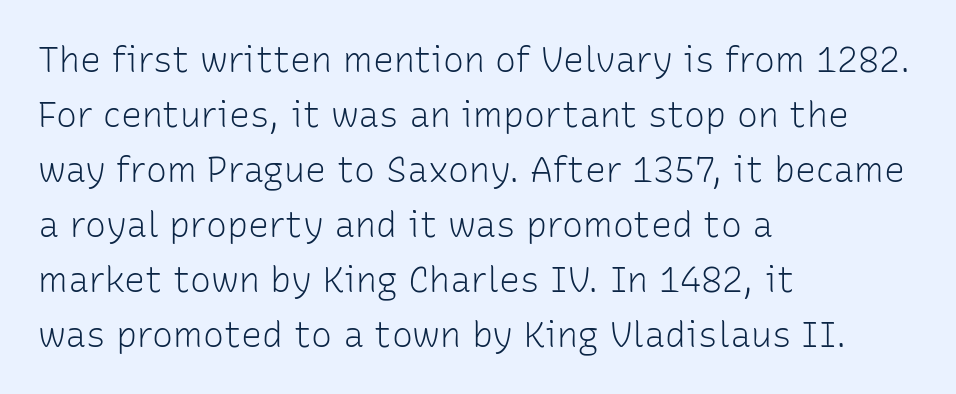
{"serif": "no", "italic": "no", "bold": "no", "weight": "light", "width": "normal", "stroke_contrast": "low", "x_height": "medium", "monospaced": "no", "underline": "no", "align": "left", "line_spacing": "normal", "line_spacing_ratio": 1.57, "letter_spacing": "normal", "letter_spacing_em": 0.0, "glyph_px": 35}
